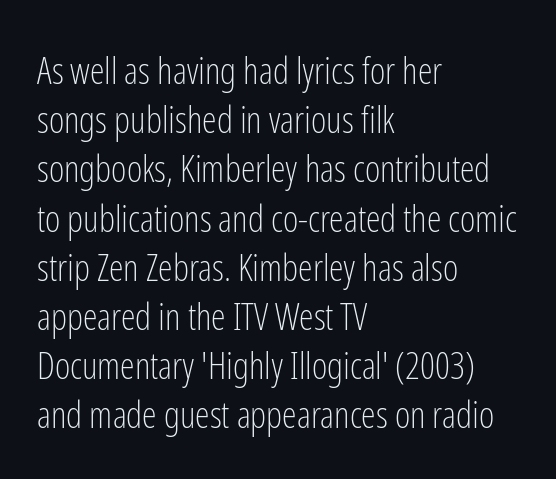
Q: Is the text bold? A: No.
Q: Is the text italic (slanted)? A: No, it is upright.
Q: Is the typeface a serif or a sans-serif typeface? A: Sans-serif.
Q: Is the text underlined? A: No.
Q: How is the paragraph aligned? A: Left-aligned.
Q: Is the spacing between letters normal or unusually wide? A: Normal.
Q: Is the spacing between lines tight, normal or loose? A: Normal.
Q: Width (condensed, normal, or wide)? A: Condensed.
Q: Stroke contrast? A: Low.
Q: x-height? A: Medium.
Q: Monospaced? A: No.
